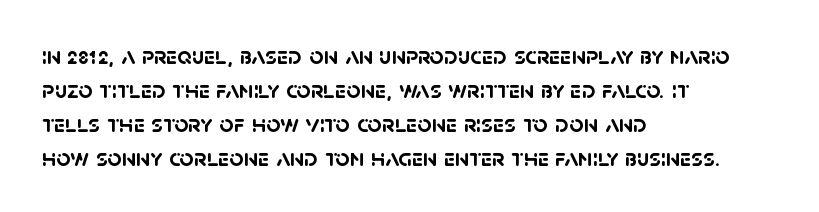
{"bold": "yes", "underline": "no", "align": "left", "line_spacing": "normal", "line_spacing_ratio": 1.36, "letter_spacing": "normal", "letter_spacing_em": 0.0, "glyph_px": 25}
